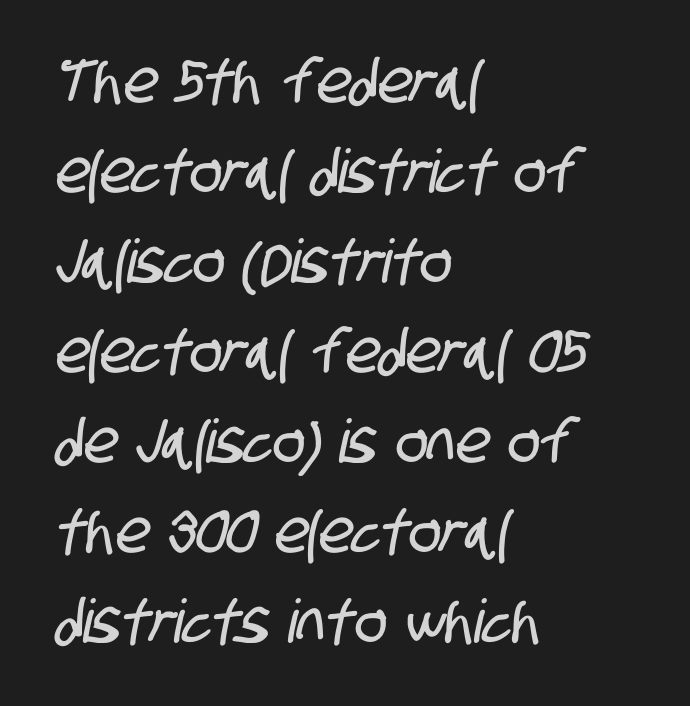
{"serif": "no", "width": "condensed", "stroke_contrast": "low", "x_height": "large", "monospaced": "no", "underline": "no", "align": "left", "line_spacing": "normal", "line_spacing_ratio": 1.5, "letter_spacing": "normal", "letter_spacing_em": 0.0, "glyph_px": 60}
